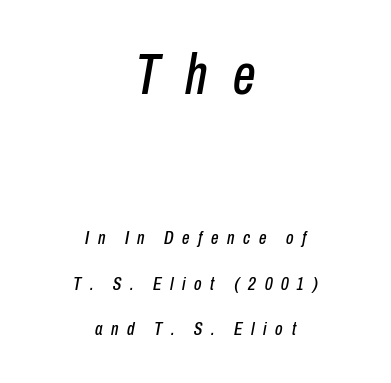
What's the leading like? Stretched, with rows far apart. Slant detected: the letters are inclined. Beneath every word, the page is bare. Character widths vary here, with narrow letters taking less room than wide ones. Centered paragraph, ragged on both sides. Short note: letters widely spaced.
